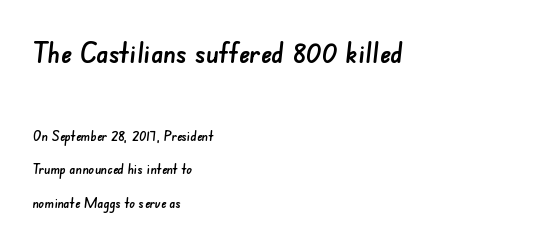
The image shows 29 px sans-serif type; set left-aligned, loose line spacing (2.4x), normal letter spacing, not underlined; the first (top) block is 2.07x larger; low stroke contrast and a small x-height.
